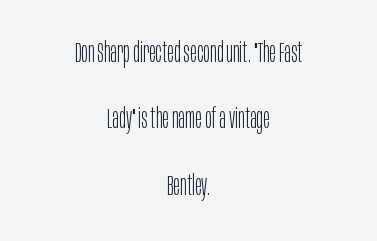
Whoever set this chose breathing room over compactness in the vertical rhythm. The lines in this sample share a center point and differ in where they start and stop. The characters are drawn with everyday or finer stroke widths. If you drew a line through each stem, it would be perfectly vertical.
